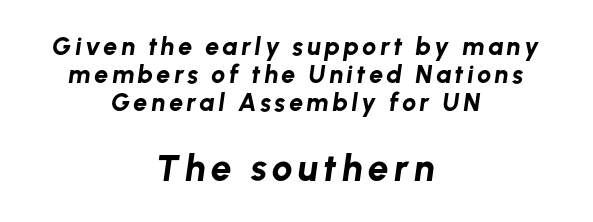
Typesetter's note — lower block bumped up in size, upper block left smaller. The compositor balanced each line on the midline. Notice how the stems are inclined rather than vertical — that's the hallmark of italics. Vertically, the passage feels compressed, each row crowding the next. Rule under the text: the space is simply empty.
